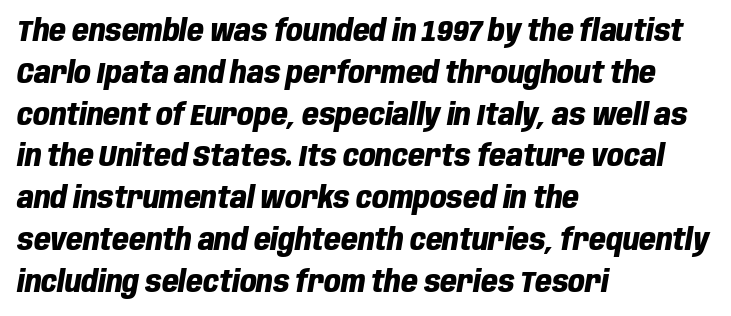
Q: Is the text bold? A: Yes.
Q: Is the text italic (slanted)? A: Yes, it leans right by about 10 degrees.
Q: Is the text underlined? A: No.
Q: How is the paragraph aligned? A: Left-aligned.
Q: Is the spacing between letters normal or unusually wide? A: Normal.
Q: Is the spacing between lines tight, normal or loose? A: Normal.
Q: Width (condensed, normal, or wide)? A: Condensed.
Q: Stroke contrast? A: Low.
Q: x-height? A: Large.
Q: Monospaced? A: No.
